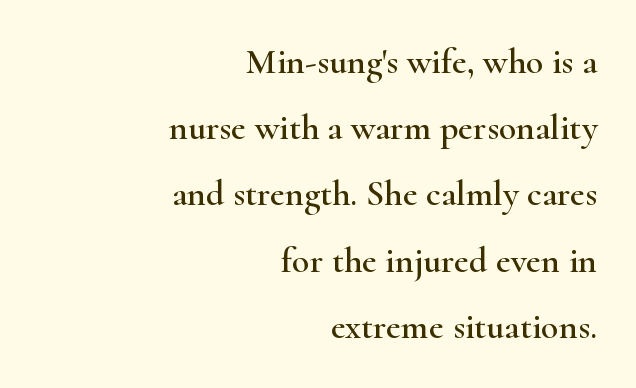
The image shows 36 px wide serif type, upright; set right-aligned, line spacing 1.84x, normal letter spacing, not underlined; high stroke contrast and a small x-height.
